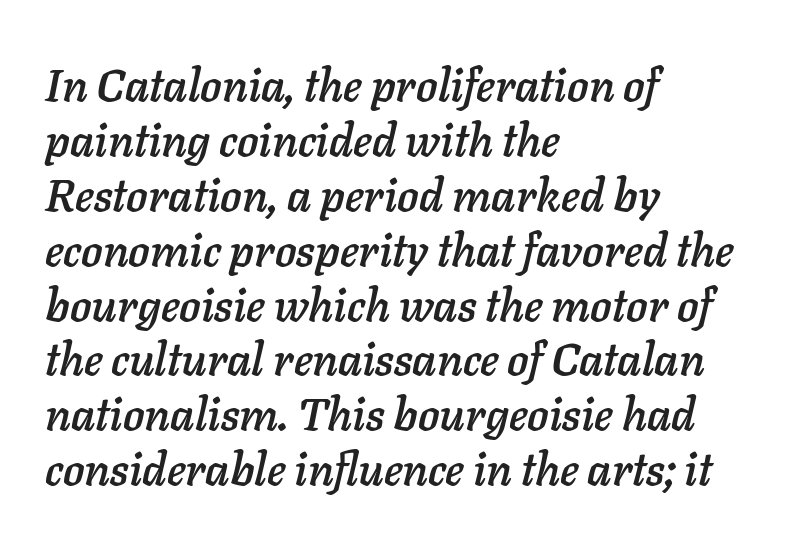
The image shows 45 px text type, italic (leaning right); set left-aligned, line spacing 1.22x, normal letter spacing, not underlined; low stroke contrast and a medium x-height.
